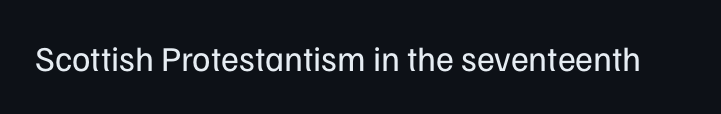
Default kerning and tracking; the words read as compact shapes. The typeface has the unassuming heft of standard copy or less. If you drew a line through each stem, it would be perfectly vertical. The rendering uses natural spacing where letterforms have individual widths.
